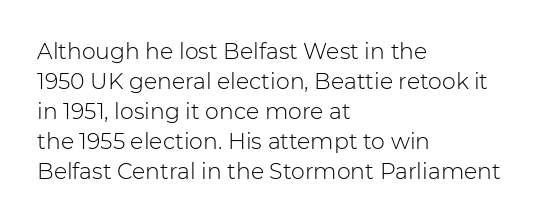
The image shows 22 px text type, upright; set left-aligned, normal line spacing (1.36x), normal letter spacing, not underlined.
